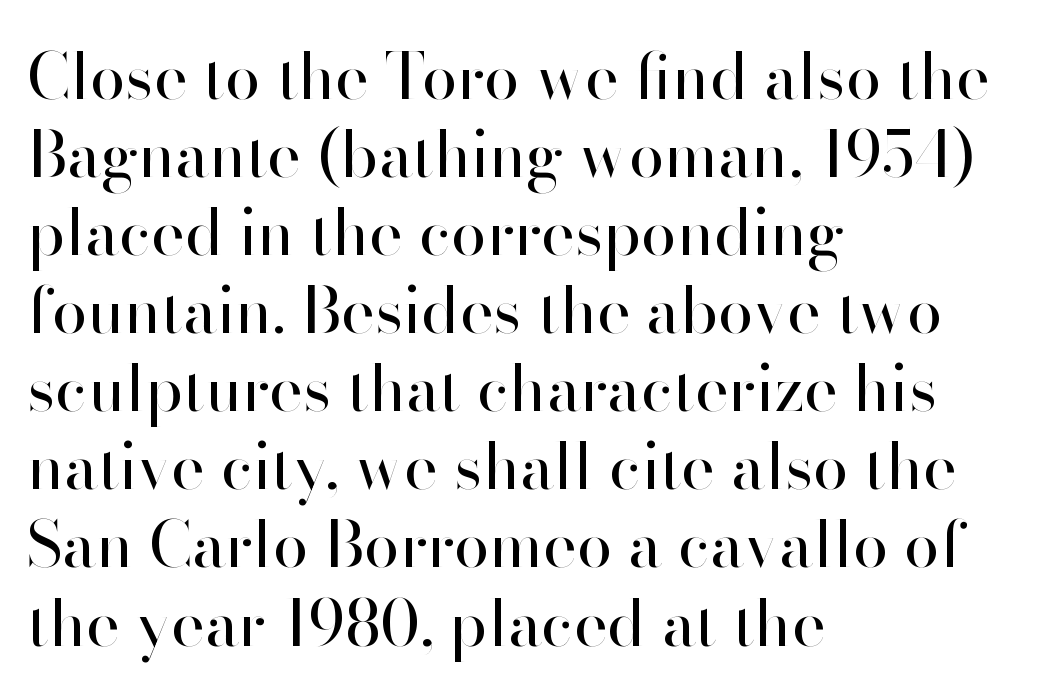
The image shows 64 px regular-weight sans-serif type, upright; set left-aligned, line spacing 1.22x, normal letter spacing, not underlined; high stroke contrast and a small x-height.
